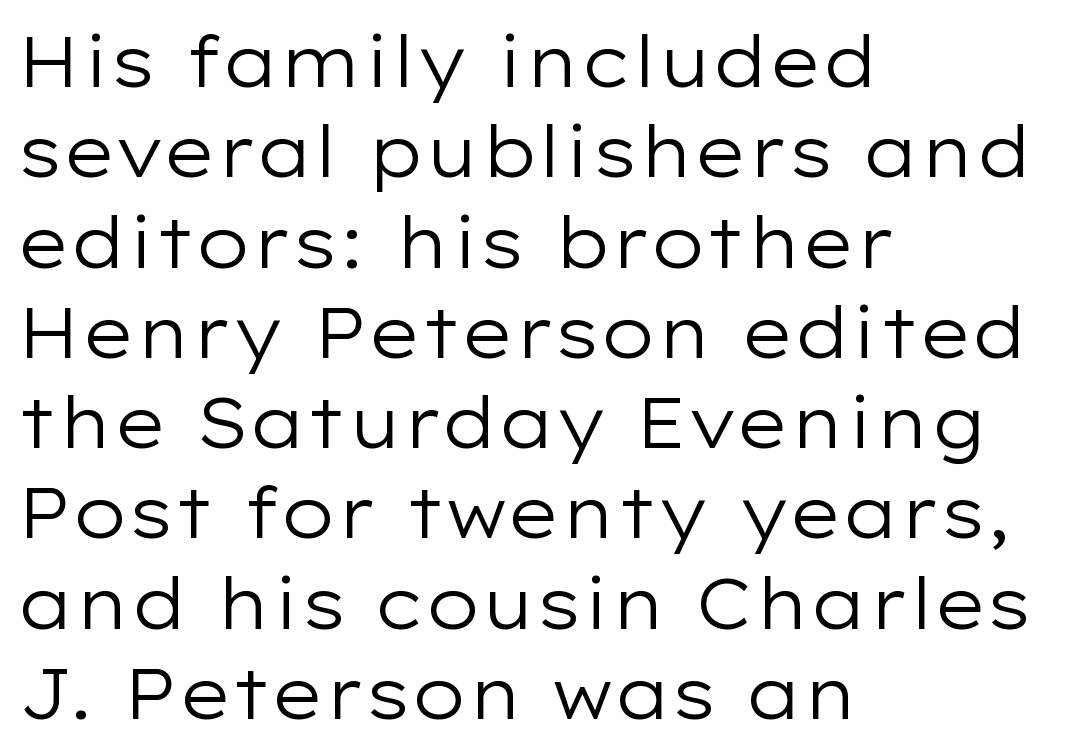
Q: Is the text bold? A: No.
Q: Is the text italic (slanted)? A: No, it is upright.
Q: Is the typeface a serif or a sans-serif typeface? A: Sans-serif.
Q: Is the text underlined? A: No.
Q: How is the paragraph aligned? A: Left-aligned.
Q: Is the spacing between letters normal or unusually wide? A: Normal.
Q: Is the spacing between lines tight, normal or loose? A: Normal.
Q: Width (condensed, normal, or wide)? A: Wide.
Q: Stroke contrast? A: Low.
Q: x-height? A: Medium.
Q: Monospaced? A: No.
